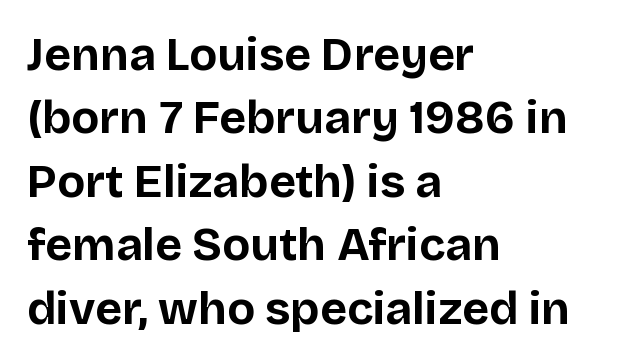
Q: Is the text bold? A: Yes.
Q: Is the text italic (slanted)? A: No, it is upright.
Q: Is the typeface a serif or a sans-serif typeface? A: Sans-serif.
Q: Is the text underlined? A: No.
Q: How is the paragraph aligned? A: Left-aligned.
Q: Is the spacing between letters normal or unusually wide? A: Normal.
Q: Is the spacing between lines tight, normal or loose? A: Normal.
Q: Width (condensed, normal, or wide)? A: Normal.
Q: Stroke contrast? A: Low.
Q: x-height? A: Large.
Q: Monospaced? A: No.
